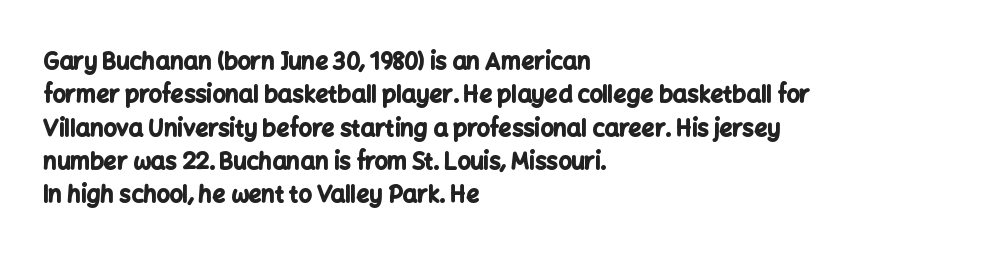
Every letter is thick-stroked: bold, no question. The space directly below the letters is spotless. How would I describe the line gaps? Plain and ordinary. A classic flush-left, rag-right setting is used for this passage. The specimen reads as upright at a glance.
